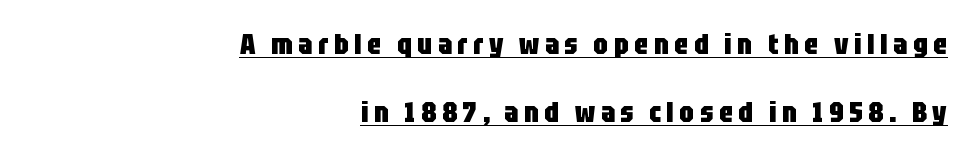
The image shows 29 px heavy, condensed sans-serif type, upright; set right-aligned, loose line spacing (2.35x), underlined; low stroke contrast and a large x-height.
